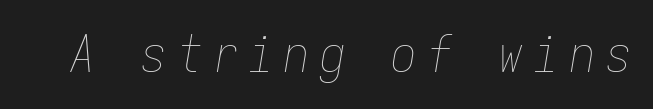
The image shows 51 px thin, condensed type, italic (leaning right), monospaced; set unusually wide letter spacing (+0.2 em), not underlined; low stroke contrast and a medium x-height.
